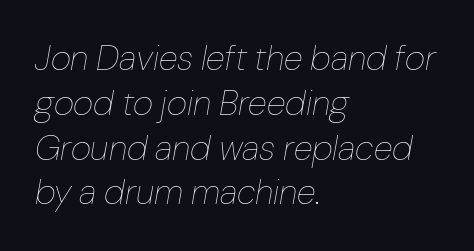
Q: Is the text bold? A: No.
Q: Is the text italic (slanted)? A: Yes, it leans right by about 10 degrees.
Q: Is the text underlined? A: No.
Q: How is the paragraph aligned? A: Left-aligned.
Q: Is the spacing between letters normal or unusually wide? A: Normal.
Q: Is the spacing between lines tight, normal or loose? A: Normal.
Q: Width (condensed, normal, or wide)? A: Normal.
Q: Stroke contrast? A: Low.
Q: x-height? A: Medium.
Q: Monospaced? A: No.
